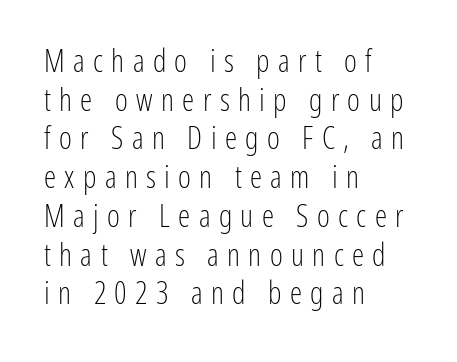
{"serif": "no", "italic": "no", "bold": "no", "weight": "light", "width": "condensed", "stroke_contrast": "low", "x_height": "medium", "monospaced": "no", "underline": "no", "align": "left", "line_spacing": "normal", "line_spacing_ratio": 1.25, "letter_spacing": "wide", "letter_spacing_em": 0.27, "glyph_px": 31}
